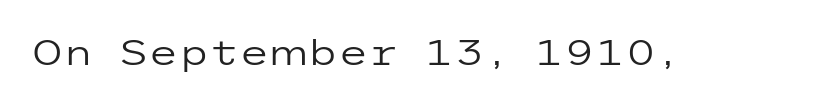
Q: Is the text bold? A: No.
Q: Is the text italic (slanted)? A: No, it is upright.
Q: Is the typeface a serif or a sans-serif typeface? A: Sans-serif.
Q: Is the text underlined? A: No.
Q: Is the spacing between letters normal or unusually wide? A: Normal.
Q: Width (condensed, normal, or wide)? A: Wide.
Q: Stroke contrast? A: Low.
Q: x-height? A: Medium.
